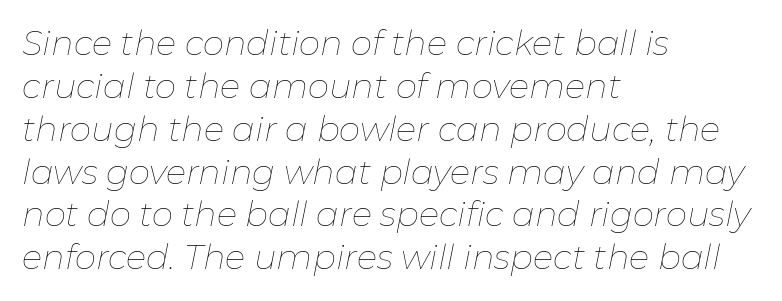
Nothing unusual about the tracking: characters are spaced as the font intends. Every row of glyphs begins at an identical x-position on the left. These lines are rendered in a variable-pitch font. Descender tails drop into unmarked territory. The axis of the letterforms is tilted away from vertical. Rows of type keep a routine distance in the vertical direction.
